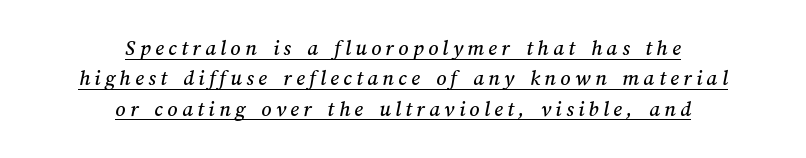
Q: Is the text underlined? A: Yes.
Q: How is the paragraph aligned? A: Centered.
Q: Is the spacing between letters normal or unusually wide? A: Unusually wide.
Q: Is the spacing between lines tight, normal or loose? A: Normal.
